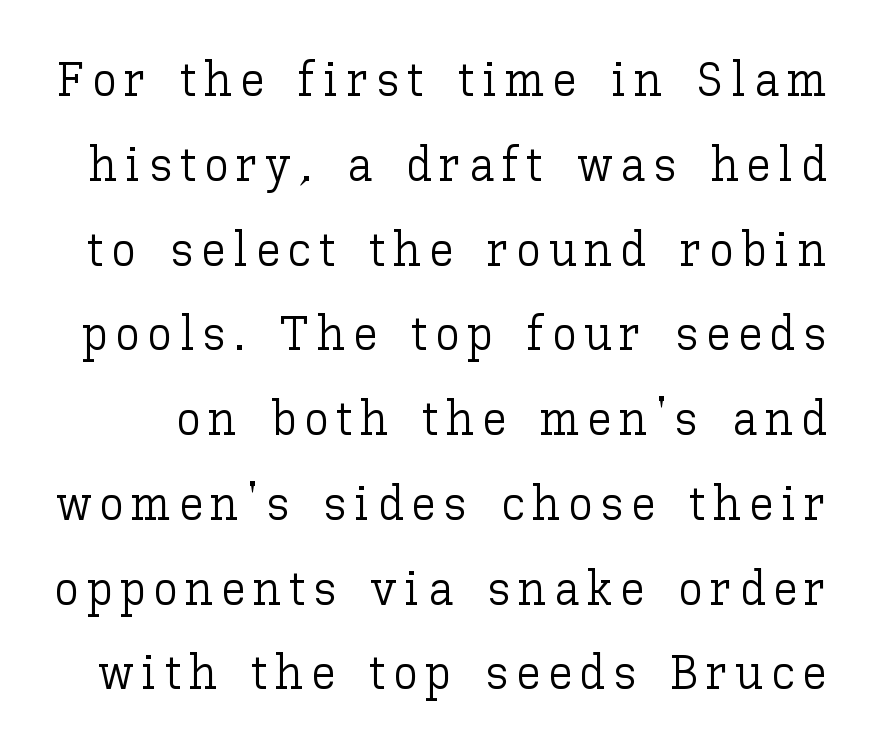
{"italic": "no", "bold": "no", "weight": "light", "width": "normal", "stroke_contrast": "low", "x_height": "medium", "monospaced": "no", "underline": "no", "line_spacing_ratio": 1.73, "glyph_px": 49}
